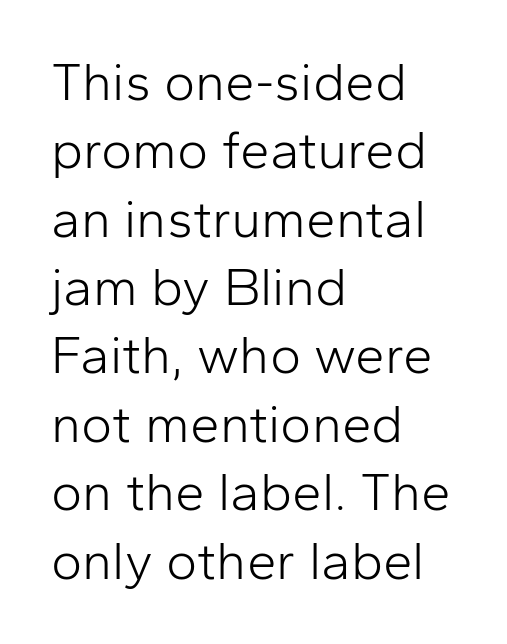
Q: Is the text bold? A: No.
Q: Is the text italic (slanted)? A: No, it is upright.
Q: Is the typeface a serif or a sans-serif typeface? A: Sans-serif.
Q: Is the text underlined? A: No.
Q: How is the paragraph aligned? A: Left-aligned.
Q: Is the spacing between letters normal or unusually wide? A: Normal.
Q: Is the spacing between lines tight, normal or loose? A: Normal.
Q: Width (condensed, normal, or wide)? A: Normal.
Q: Stroke contrast? A: Low.
Q: x-height? A: Medium.
Q: Monospaced? A: No.
